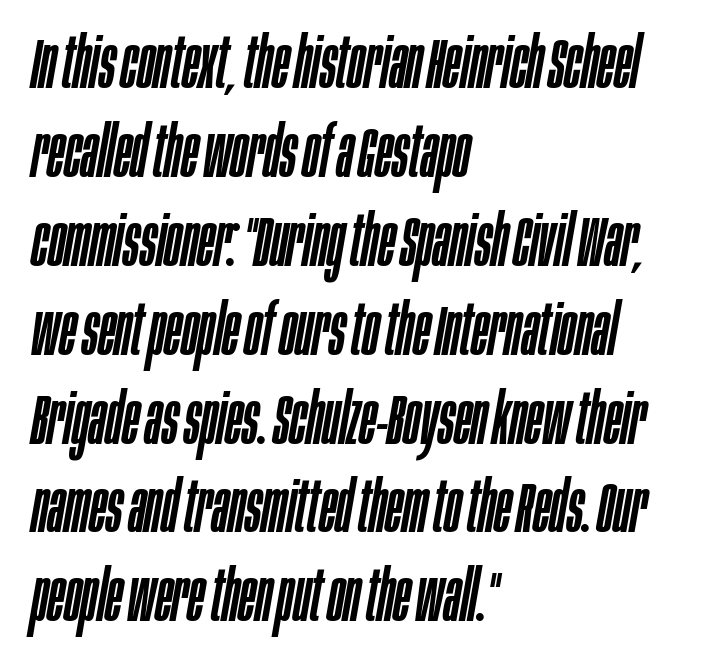
The image shows 70 px condensed type, italic (leaning right); set left-aligned, normal line spacing (1.27x), normal letter spacing, not underlined; low stroke contrast and a large x-height.
